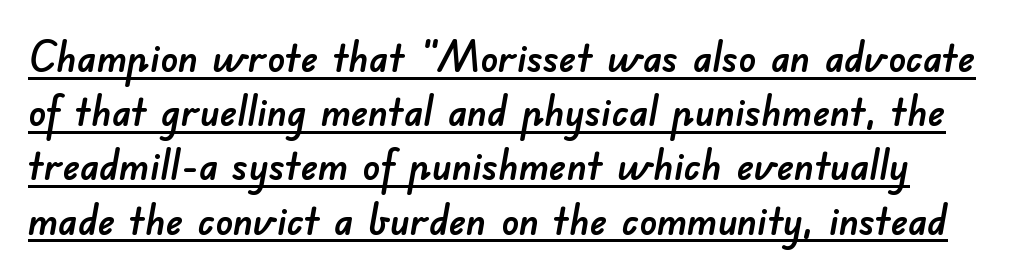
These lines are rendered in a variable-pitch font. Does extra space separate the letters? No, they use regular spacing. Unlike a traditional serif, this face leaves its strokes unadorned. You can see a thin bar hugging the bottom of the glyphs. In terms of leading, this rendering sits right in the middle.
